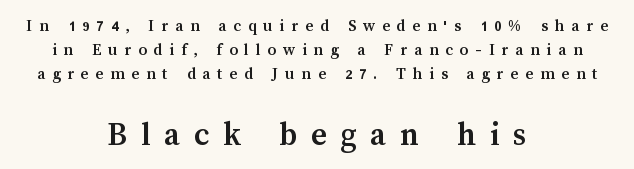
Q: Is the text bold? A: Yes.
Q: Is the text italic (slanted)? A: No, it is upright.
Q: Is the text underlined? A: No.
Q: How is the paragraph aligned? A: Centered.
Q: Is the spacing between letters normal or unusually wide? A: Unusually wide.
Q: Is the spacing between lines tight, normal or loose? A: Normal.
Q: Which block of text is set in a larger size, the first (top) or the second (bottom)? A: The second (bottom) one.
Q: Width (condensed, normal, or wide)? A: Normal.
Q: Stroke contrast? A: Medium.
Q: x-height? A: Medium.
Q: Monospaced? A: No.
